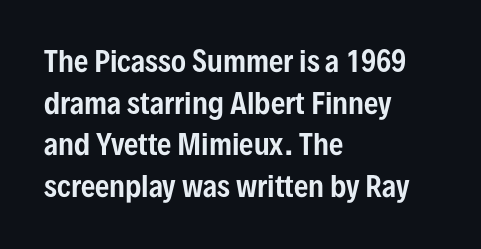
The image shows 28 px condensed sans-serif type, upright; set left-aligned, normal line spacing (1.49x), normal letter spacing, not underlined; low stroke contrast and a medium x-height.
